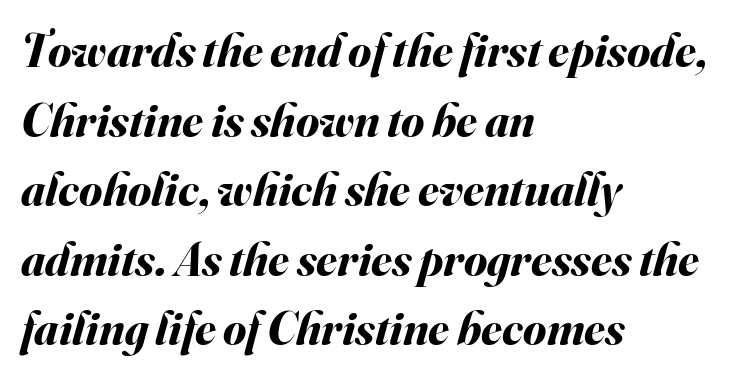
Q: Is the text bold? A: Yes.
Q: Is the text italic (slanted)? A: Yes, it leans right by about 16 degrees.
Q: Is the text underlined? A: No.
Q: How is the paragraph aligned? A: Left-aligned.
Q: Is the spacing between letters normal or unusually wide? A: Normal.
Q: Is the spacing between lines tight, normal or loose? A: Normal.
Q: Width (condensed, normal, or wide)? A: Normal.
Q: Stroke contrast? A: Medium.
Q: x-height? A: Small.
Q: Monospaced? A: No.
